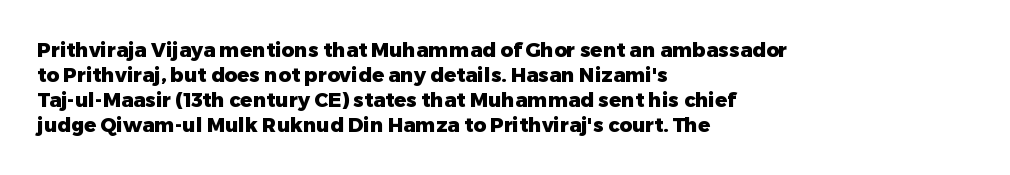
The image shows 20 px bold type, upright; set left-aligned, normal line spacing (1.25x), normal letter spacing, not underlined.
